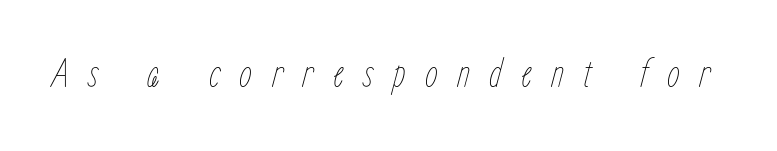
The image shows 41 px thin, condensed type, italic (leaning right); set unusually wide letter spacing (+0.47 em), not underlined; low stroke contrast and a medium x-height.
